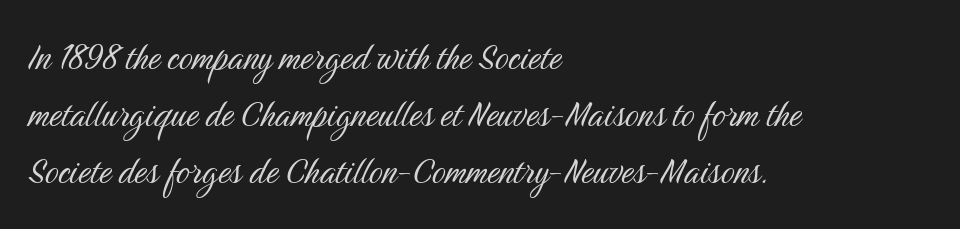
The image shows 43 px light, condensed sans-serif type; set left-aligned, normal line spacing (1.32x), normal letter spacing, not underlined; medium stroke contrast and a medium x-height.
